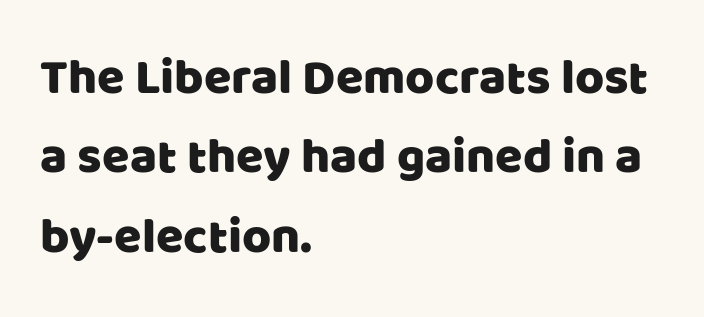
{"serif": "no", "italic": "no", "width": "normal", "stroke_contrast": "low", "x_height": "large", "monospaced": "no", "underline": "no", "align": "left", "line_spacing": "normal", "line_spacing_ratio": 1.59, "letter_spacing": "normal", "letter_spacing_em": 0.0, "glyph_px": 50}
